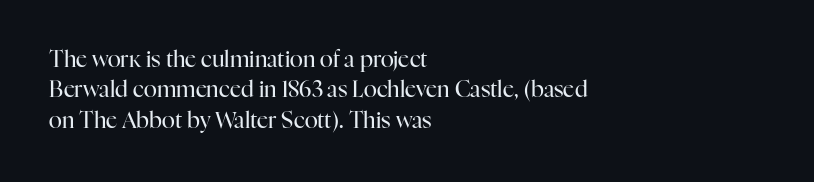
A quiet, ordinary-to-light weight characterises the typeface. The text block is weighted toward the left margin, trailing off unevenly rightward. This rendering leaves character spacing at its baseline value. Characters remain perfectly vertical along every line. The strip under each line holds only bare page.
